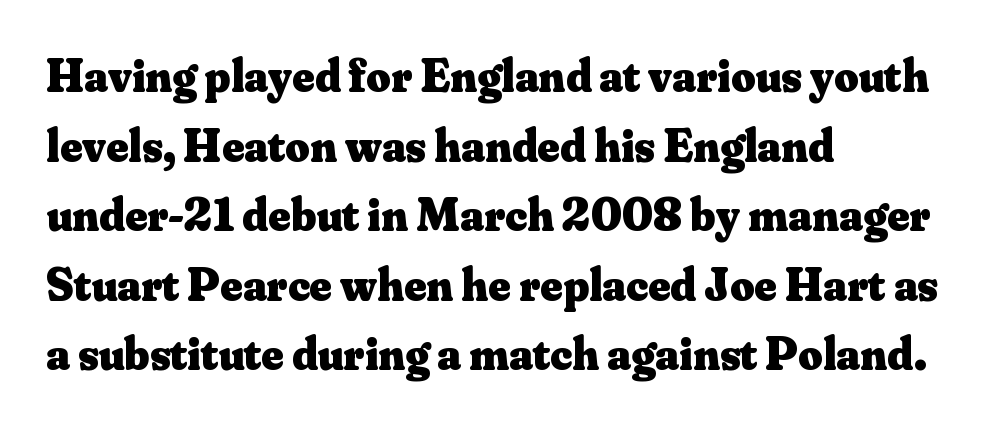
{"serif": "yes", "italic": "no", "bold": "yes", "weight": "heavy", "width": "normal", "stroke_contrast": "medium", "x_height": "small", "monospaced": "no", "underline": "no", "align": "left", "line_spacing": "normal", "line_spacing_ratio": 1.48, "letter_spacing": "normal", "letter_spacing_em": 0.0, "glyph_px": 47}
